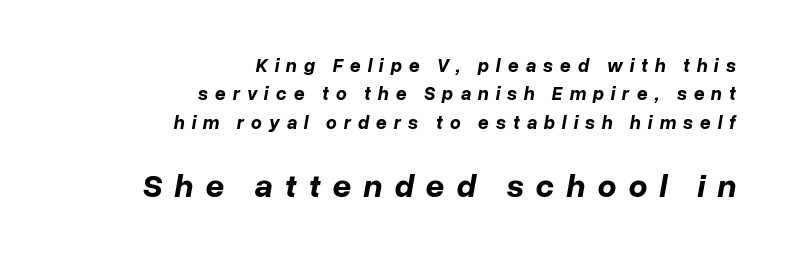
{"italic": "yes", "lean": "right", "slant_degrees": 10, "bold": "yes", "weight": "bold", "width": "normal", "stroke_contrast": "low", "x_height": "medium", "monospaced": "no", "underline": "no", "align": "right", "line_spacing": "normal", "line_spacing_ratio": 1.49, "letter_spacing": "wide", "letter_spacing_em": 0.36, "larger_block": "second", "size_ratio": 1.74, "glyph_px": 33}
